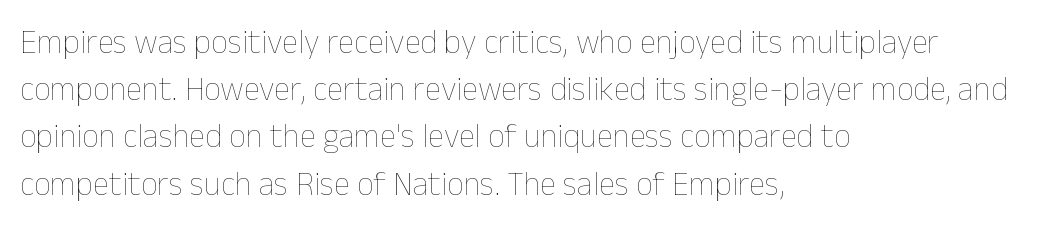
Here the designer chose a conventional face with non-uniform glyph widths. Horizontal bands of white between lines are of average thickness. Characters remain perfectly vertical along every line. No extra tracking has been applied to these lines. This sample is left-justified, so line endings fall wherever the words run out.
